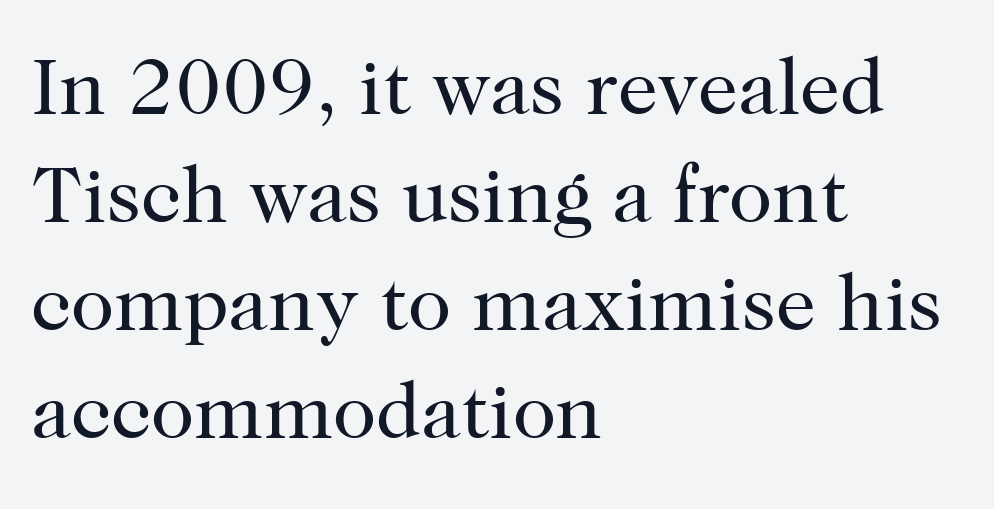
The image shows 80 px regular-weight serif type, upright; set left-aligned, normal line spacing (1.35x), normal letter spacing, not underlined; high stroke contrast and a medium x-height.
